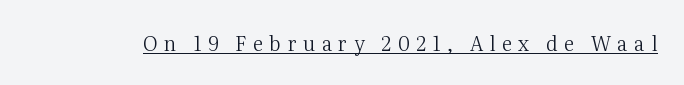
Q: Is the text bold? A: No.
Q: Is the text italic (slanted)? A: No, it is upright.
Q: Is the text underlined? A: Yes.
Q: Is the spacing between letters normal or unusually wide? A: Unusually wide.
